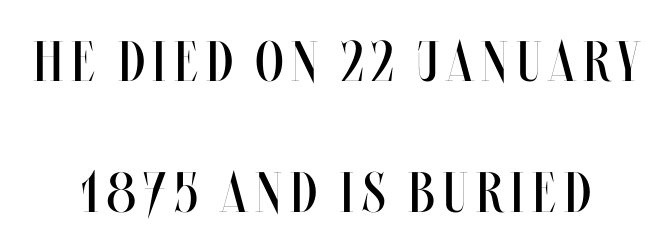
{"italic": "no", "bold": "no", "weight": "regular", "width": "condensed", "stroke_contrast": "medium", "x_height": "large", "monospaced": "no", "underline": "no", "line_spacing": "loose", "line_spacing_ratio": 2.3, "glyph_px": 57}
